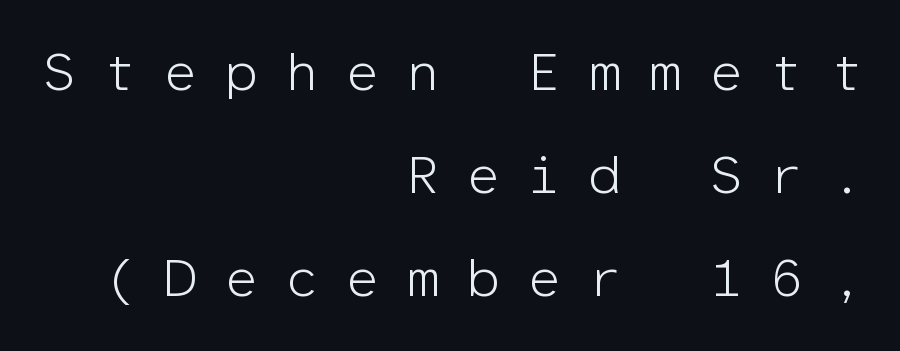
Q: Is the text bold? A: No.
Q: Is the text italic (slanted)? A: No, it is upright.
Q: Is the typeface a serif or a sans-serif typeface? A: Sans-serif.
Q: Is the text underlined? A: No.
Q: How is the paragraph aligned? A: Right-aligned.
Q: Is the spacing between letters normal or unusually wide? A: Unusually wide.
Q: Is the spacing between lines tight, normal or loose? A: Loose.
Q: Width (condensed, normal, or wide)? A: Normal.
Q: Stroke contrast? A: Low.
Q: x-height? A: Medium.
Q: Monospaced? A: Yes.
